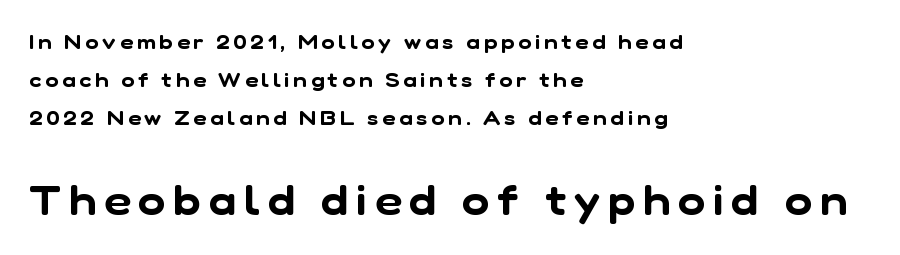
Q: Is the typeface a serif or a sans-serif typeface? A: Sans-serif.
Q: Is the text underlined? A: No.
Q: How is the paragraph aligned? A: Left-aligned.
Q: Is the spacing between letters normal or unusually wide? A: Unusually wide.
Q: Which block of text is set in a larger size, the first (top) or the second (bottom)? A: The second (bottom) one.
Q: Width (condensed, normal, or wide)? A: Normal.
Q: Stroke contrast? A: Low.
Q: x-height? A: Medium.
Q: Monospaced? A: No.
